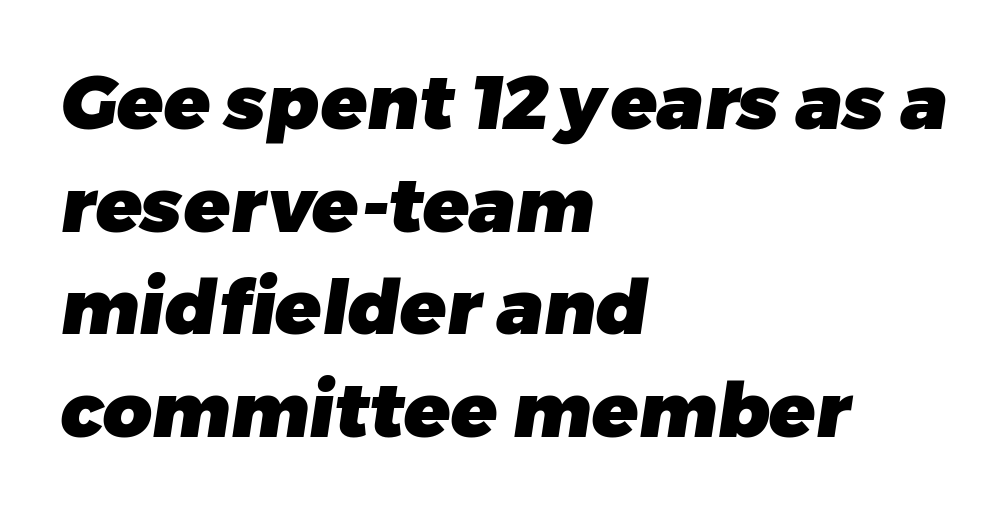
The image shows 76 px heavy sans-serif type; set left-aligned, normal line spacing (1.35x), normal letter spacing, not underlined; low stroke contrast and a medium x-height.
